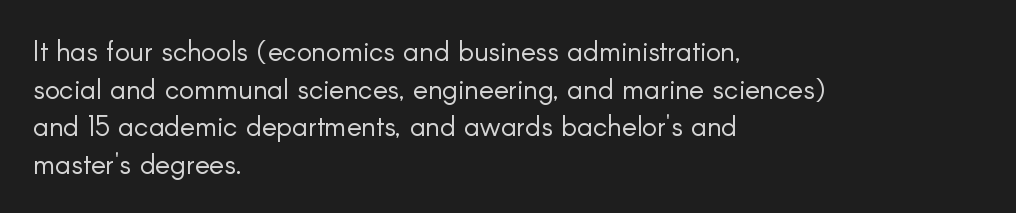
The image shows 28 px light sans-serif type, upright; set left-aligned, normal line spacing (1.34x), normal letter spacing, not underlined; low stroke contrast and a small x-height.
